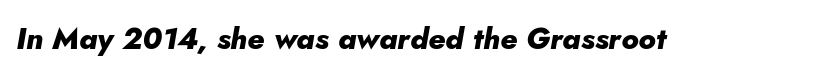
{"italic": "yes", "lean": "right", "slant_degrees": 10, "bold": "yes", "weight": "heavy", "width": "normal", "stroke_contrast": "low", "x_height": "small", "monospaced": "no", "underline": "no", "letter_spacing": "normal", "letter_spacing_em": 0.0, "glyph_px": 30}
